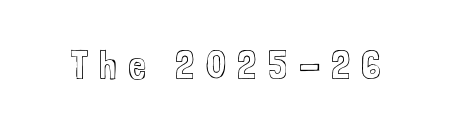
Q: Is the text italic (slanted)? A: No, it is upright.
Q: Is the text underlined? A: No.
Q: Is the spacing between letters normal or unusually wide? A: Unusually wide.
Q: Width (condensed, normal, or wide)? A: Condensed.
Q: x-height? A: Medium.
Q: Monospaced? A: No.
